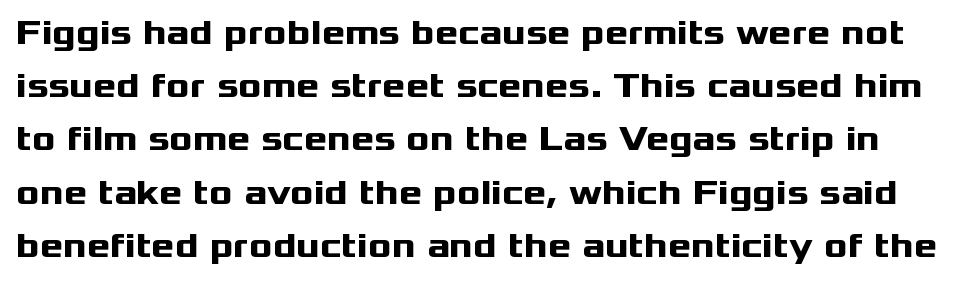
Q: Is the text bold? A: Yes.
Q: Is the text italic (slanted)? A: No, it is upright.
Q: Is the typeface a serif or a sans-serif typeface? A: Sans-serif.
Q: Is the text underlined? A: No.
Q: Is the spacing between letters normal or unusually wide? A: Normal.
Q: Is the spacing between lines tight, normal or loose? A: Normal.
Q: Width (condensed, normal, or wide)? A: Wide.
Q: Stroke contrast? A: Medium.
Q: x-height? A: Medium.
Q: Monospaced? A: No.
